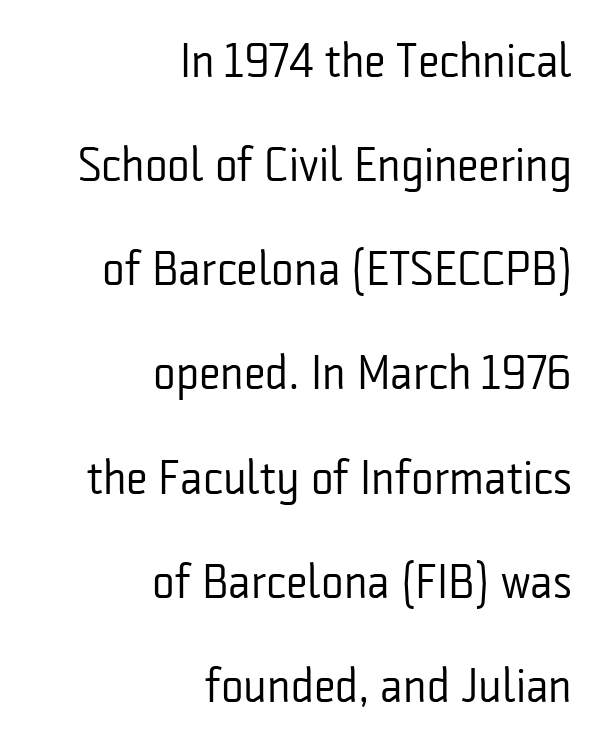
This block would shrink considerably if given ordinary leading; it's expanded now. The string is rendered with underlining switched off. These lines stack with their right ends in a neat column. Think of a printed novel: that variable character pitch is what you see here.
